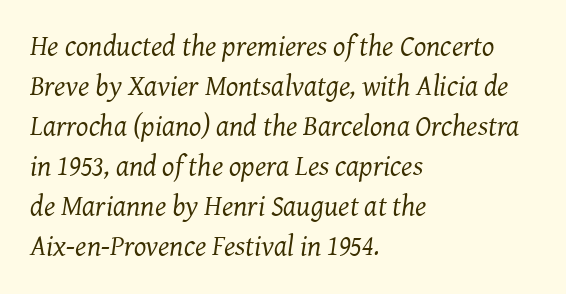
The image shows 29 px regular-weight serif type, italic (leaning right); set left-aligned, normal line spacing (1.38x), normal letter spacing, not underlined; medium stroke contrast and a medium x-height.
